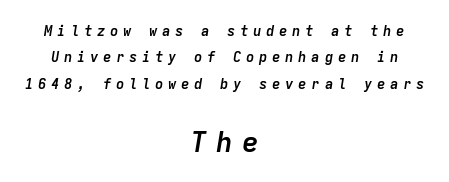
The image shows 28 px semibold type, italic (leaning right), monospaced; set centered, line spacing 1.89x, unusually wide letter spacing (+0.33 em), not underlined; the second (bottom) block is 2.0x larger; low stroke contrast and a medium x-height.
